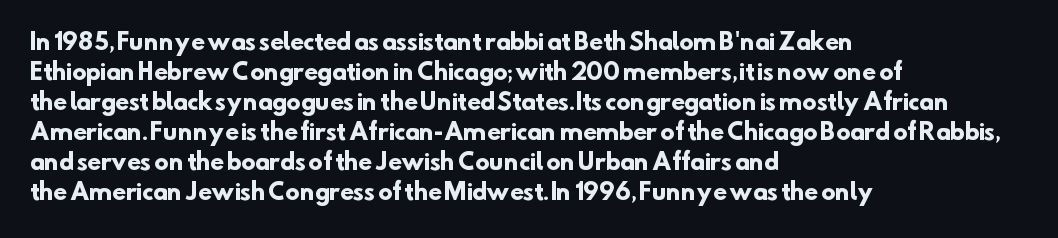
The image shows 22 px bold type; set left-aligned, normal line spacing (1.36x), normal letter spacing, not underlined.
